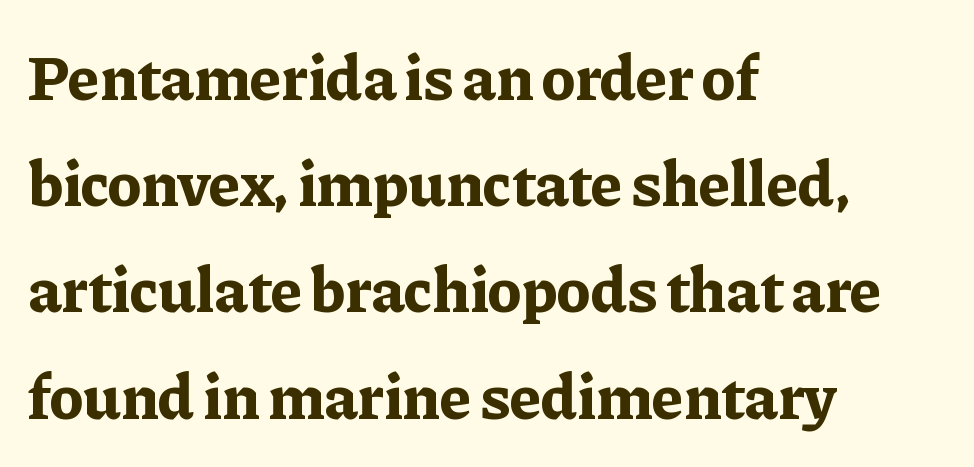
Q: Is the text bold? A: Yes.
Q: Is the text italic (slanted)? A: No, it is upright.
Q: Is the typeface a serif or a sans-serif typeface? A: Serif.
Q: Is the text underlined? A: No.
Q: How is the paragraph aligned? A: Left-aligned.
Q: Is the spacing between letters normal or unusually wide? A: Normal.
Q: Is the spacing between lines tight, normal or loose? A: Normal.
Q: Width (condensed, normal, or wide)? A: Normal.
Q: Stroke contrast? A: Low.
Q: x-height? A: Medium.
Q: Monospaced? A: No.
